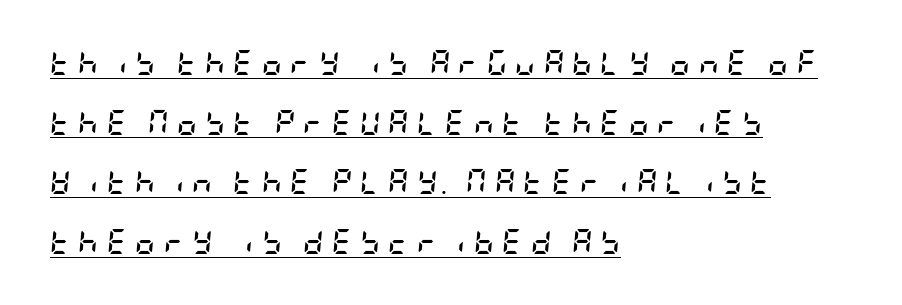
The image shows 25 px bold type, italic (leaning right); set left-aligned, loose line spacing (2.39x), unusually wide letter spacing (+0.32 em), underlined.
